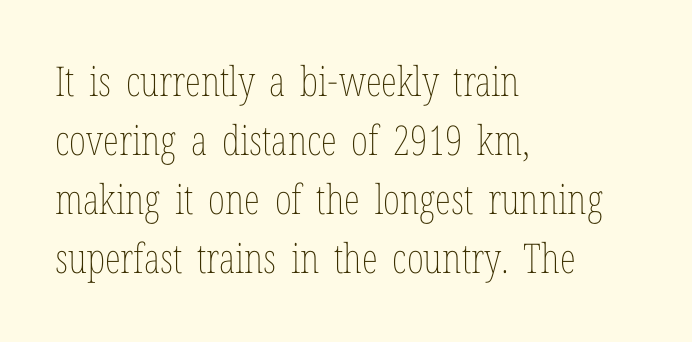
{"italic": "no", "bold": "no", "weight": "thin", "width": "condensed", "stroke_contrast": "low", "x_height": "medium", "monospaced": "no", "underline": "no", "align": "left", "line_spacing": "normal", "line_spacing_ratio": 1.44, "letter_spacing": "normal", "letter_spacing_em": 0.0, "glyph_px": 41}
